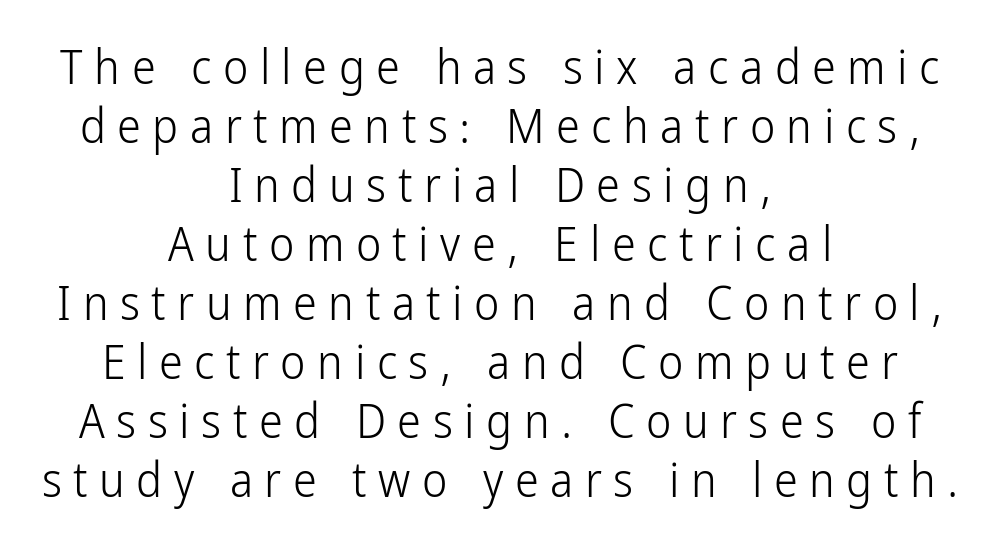
The image shows 48 px light, condensed sans-serif type, upright; set centered, line spacing 1.23x, unusually wide letter spacing (+0.24 em), not underlined; low stroke contrast and a medium x-height.
